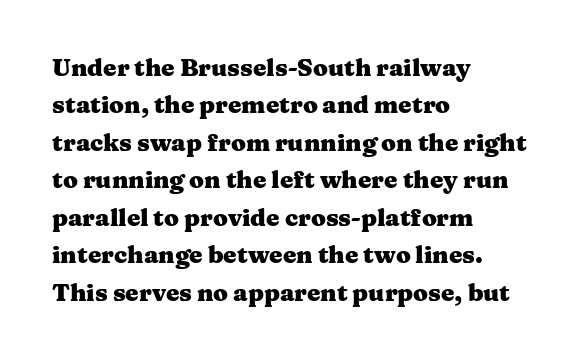
Q: Is the text bold? A: Yes.
Q: Is the text italic (slanted)? A: No, it is upright.
Q: Is the text underlined? A: No.
Q: How is the paragraph aligned? A: Left-aligned.
Q: Is the spacing between letters normal or unusually wide? A: Normal.
Q: Is the spacing between lines tight, normal or loose? A: Normal.
